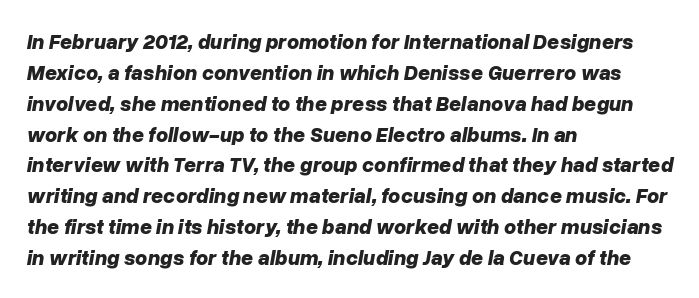
In terms of leading, this rendering sits right in the middle. Posture: slanted. The strip under each line holds only bare page. The face used here has the dense, thick strokes of a bold. Words appear dense and cohesive because spacing is normal.
